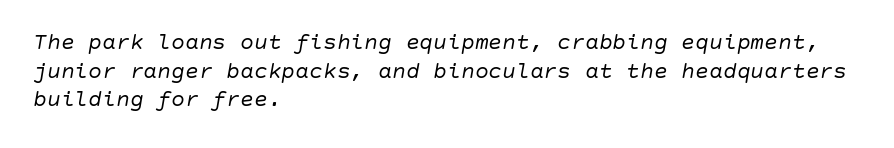
No letter is thick-stroked: the sample isn't bold. This is oblique type, the kind used for emphasis or titles. The rows are spaced the way most documents space them. The area under the type is left untouched. How are the letters spaced? Ordinarily, with no added tracking. A classic flush-left, rag-right setting is used for this passage.
